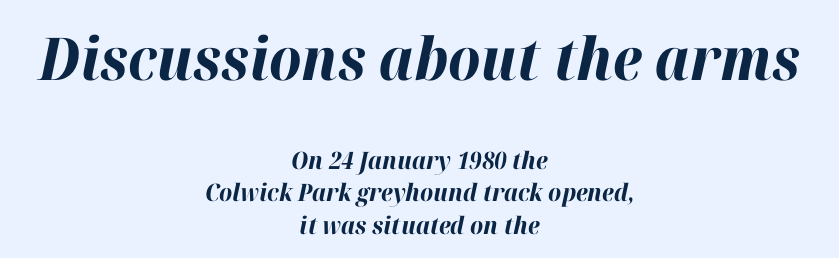
The paragraph shown floats in the horizontal middle. This is oblique type, the kind used for emphasis or titles. Is this a fixed-width face? No — the glyphs have proportional, varying widths. The glyphs have the mass of a bold cut.
